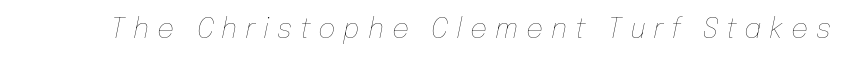
{"italic": "yes", "lean": "right", "slant_degrees": 12, "bold": "no", "underline": "no", "letter_spacing": "wide", "letter_spacing_em": 0.29, "glyph_px": 27}
